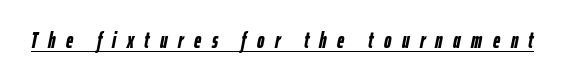
Tracking here is generous; glyphs stand well apart from one another. Students, observe the line beneath the letters — that is underlining. Heavy, bold letterforms. You can tell it's italic because the verticals aren't actually vertical.
